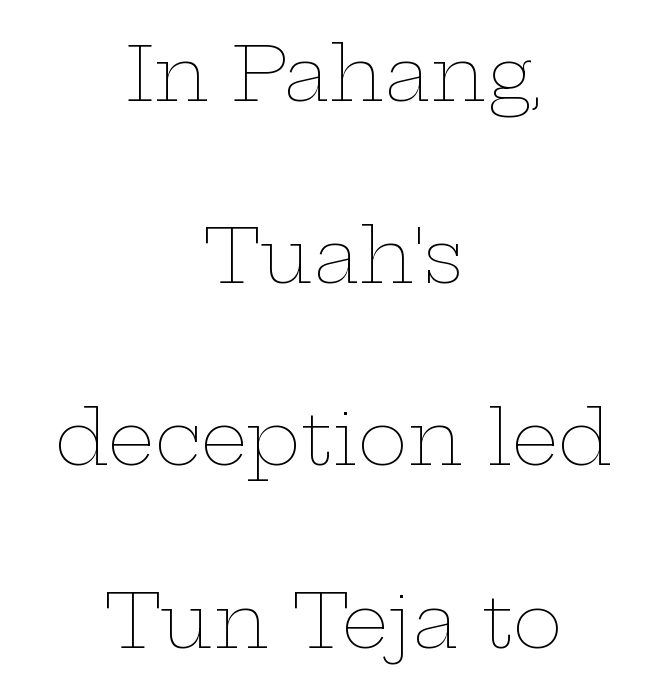
{"italic": "no", "bold": "no", "weight": "thin", "width": "wide", "stroke_contrast": "low", "x_height": "medium", "monospaced": "no", "underline": "no", "align": "center", "line_spacing": "loose", "line_spacing_ratio": 2.43, "letter_spacing": "normal", "letter_spacing_em": 0.0, "glyph_px": 75}
